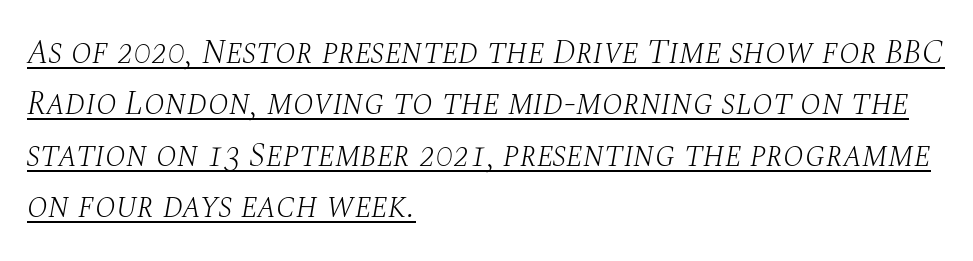
{"serif": "yes", "italic": "yes", "lean": "right", "slant_degrees": 10, "bold": "no", "weight": "light", "width": "normal", "stroke_contrast": "medium", "x_height": "large", "monospaced": "no", "underline": "yes", "align": "left", "line_spacing": "normal", "line_spacing_ratio": 1.51, "letter_spacing": "normal", "letter_spacing_em": 0.0, "glyph_px": 34}
